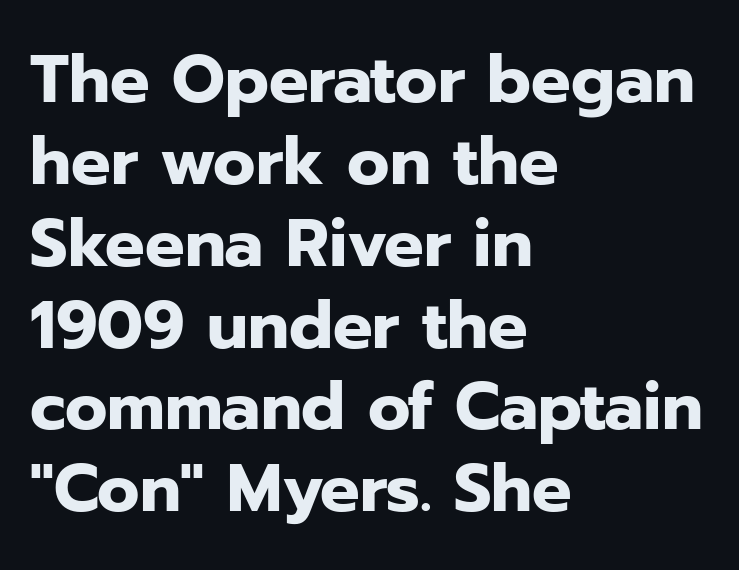
Q: Is the text bold? A: Yes.
Q: Is the text italic (slanted)? A: No, it is upright.
Q: Is the typeface a serif or a sans-serif typeface? A: Sans-serif.
Q: Is the text underlined? A: No.
Q: How is the paragraph aligned? A: Left-aligned.
Q: Is the spacing between letters normal or unusually wide? A: Normal.
Q: Width (condensed, normal, or wide)? A: Normal.
Q: Stroke contrast? A: Low.
Q: x-height? A: Medium.
Q: Monospaced? A: No.
